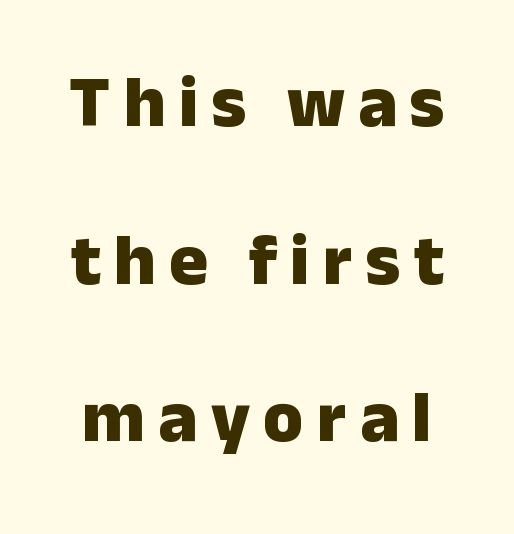
Q: Is the text bold? A: Yes.
Q: Is the text italic (slanted)? A: No, it is upright.
Q: Is the typeface a serif or a sans-serif typeface? A: Sans-serif.
Q: Is the text underlined? A: No.
Q: Is the spacing between lines tight, normal or loose? A: Loose.
Q: Width (condensed, normal, or wide)? A: Normal.
Q: Stroke contrast? A: Low.
Q: x-height? A: Medium.
Q: Monospaced? A: No.
